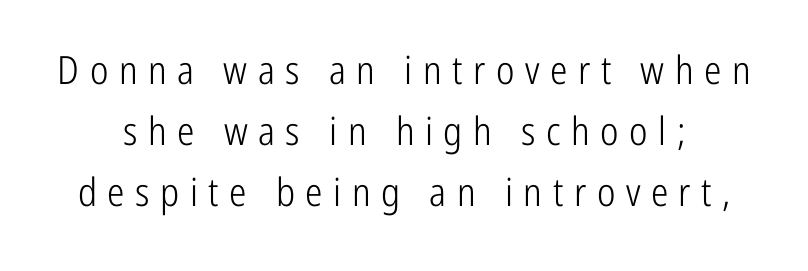
{"serif": "no", "italic": "no", "bold": "no", "weight": "light", "width": "condensed", "stroke_contrast": "low", "x_height": "medium", "monospaced": "no", "underline": "no", "line_spacing": "normal", "line_spacing_ratio": 1.56, "letter_spacing": "wide", "letter_spacing_em": 0.27, "glyph_px": 39}
